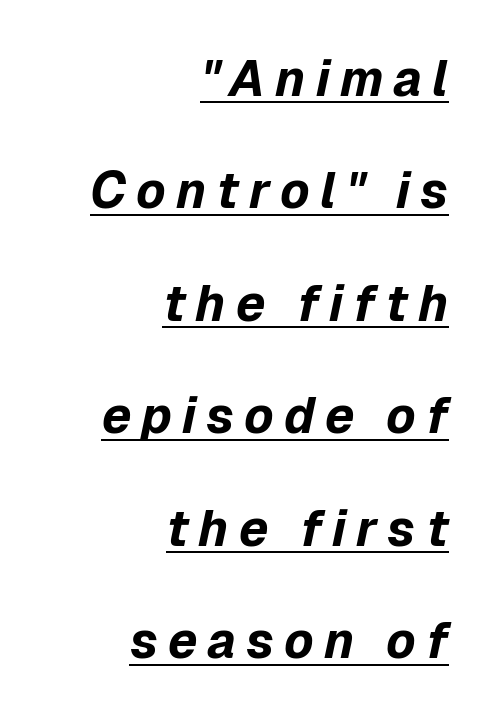
Think of a printed novel: that variable character pitch is what you see here. Posture: slanted. This sample carries an underscore along the baseline area. Is the letter spacing exaggerated? Yes — the characters are pushed far apart.
